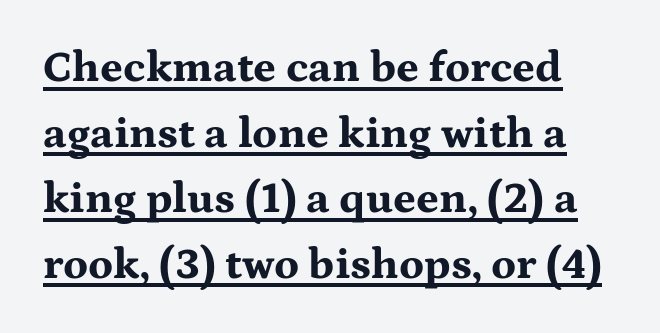
The strokes are fattened all the way to bold. You could not count columns in this text — the font is proportionally spaced. Font category for this specimen: serif. Notice how the stems are strictly vertical — no italics here. The rendering keeps characters at their native spacing. The words here are underlined.
